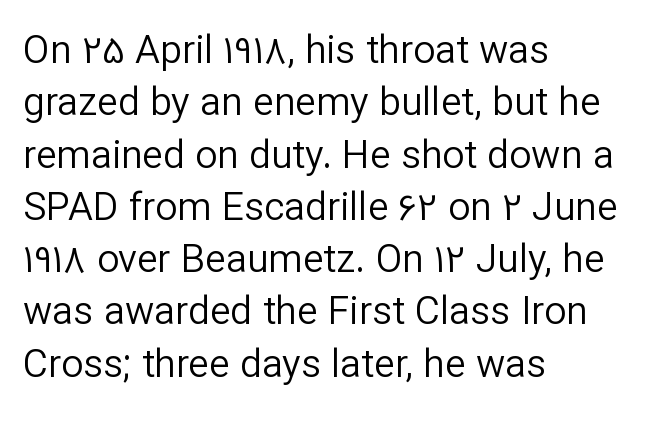
{"serif": "no", "italic": "no", "bold": "no", "weight": "regular", "width": "normal", "stroke_contrast": "low", "x_height": "medium", "monospaced": "no", "underline": "no", "align": "left", "line_spacing": "normal", "line_spacing_ratio": 1.34, "letter_spacing": "normal", "letter_spacing_em": 0.0, "glyph_px": 39}
